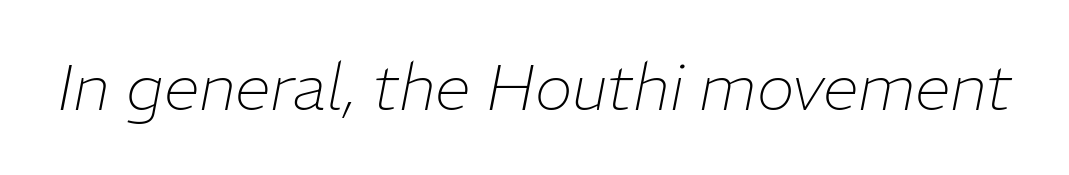
Q: Is the text bold? A: No.
Q: Is the text italic (slanted)? A: Yes, it leans right by about 11 degrees.
Q: Is the text underlined? A: No.
Q: Is the spacing between letters normal or unusually wide? A: Normal.
Q: Width (condensed, normal, or wide)? A: Normal.
Q: Stroke contrast? A: Low.
Q: x-height? A: Medium.
Q: Monospaced? A: No.
